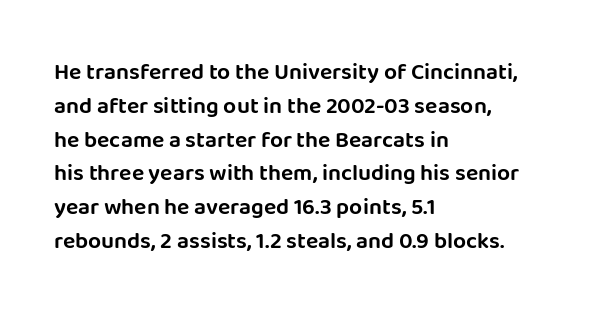
Q: Is the text italic (slanted)? A: No, it is upright.
Q: Is the text underlined? A: No.
Q: How is the paragraph aligned? A: Left-aligned.
Q: Is the spacing between letters normal or unusually wide? A: Normal.
Q: Is the spacing between lines tight, normal or loose? A: Normal.
